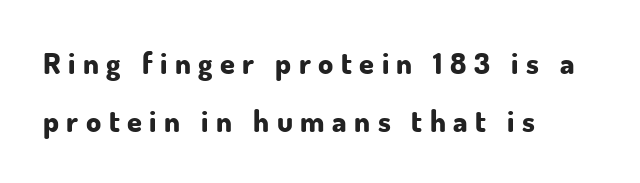
Q: Is the text bold? A: Yes.
Q: Is the text italic (slanted)? A: No, it is upright.
Q: Is the typeface a serif or a sans-serif typeface? A: Sans-serif.
Q: Is the text underlined? A: No.
Q: How is the paragraph aligned? A: Left-aligned.
Q: Is the spacing between letters normal or unusually wide? A: Unusually wide.
Q: Is the spacing between lines tight, normal or loose? A: Loose.
Q: Width (condensed, normal, or wide)? A: Normal.
Q: Stroke contrast? A: Low.
Q: x-height? A: Small.
Q: Monospaced? A: No.
